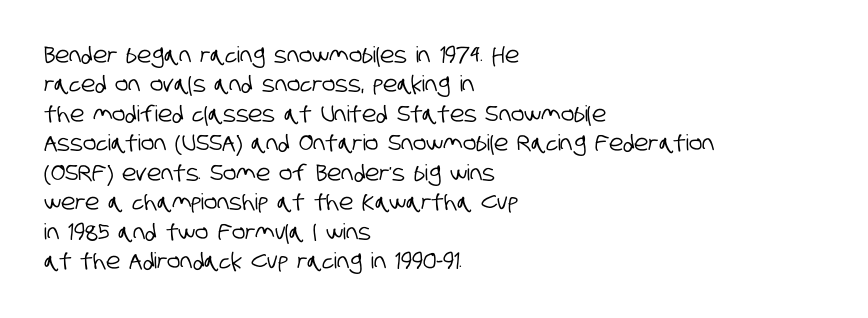
Q: Is the text underlined? A: No.
Q: How is the paragraph aligned? A: Left-aligned.
Q: Is the spacing between letters normal or unusually wide? A: Normal.
Q: Is the spacing between lines tight, normal or loose? A: Normal.
